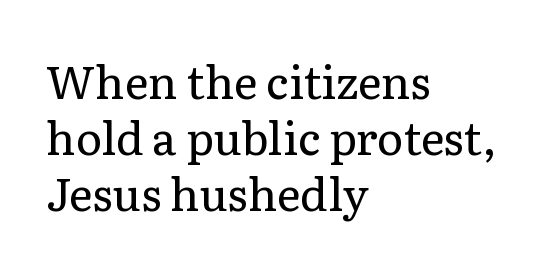
Q: Is the text bold? A: No.
Q: Is the text italic (slanted)? A: No, it is upright.
Q: Is the typeface a serif or a sans-serif typeface? A: Serif.
Q: Is the text underlined? A: No.
Q: How is the paragraph aligned? A: Left-aligned.
Q: Is the spacing between letters normal or unusually wide? A: Normal.
Q: Width (condensed, normal, or wide)? A: Normal.
Q: Stroke contrast? A: Low.
Q: x-height? A: Medium.
Q: Monospaced? A: No.
